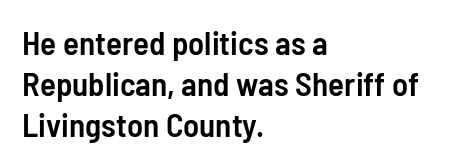
Weight: semibold (demi). Leading: standard. Spacing verdict: proportional, widths tailored to each character. All the whitespace from short lines collects on the right. Every character sits straight up, as roman type does.
